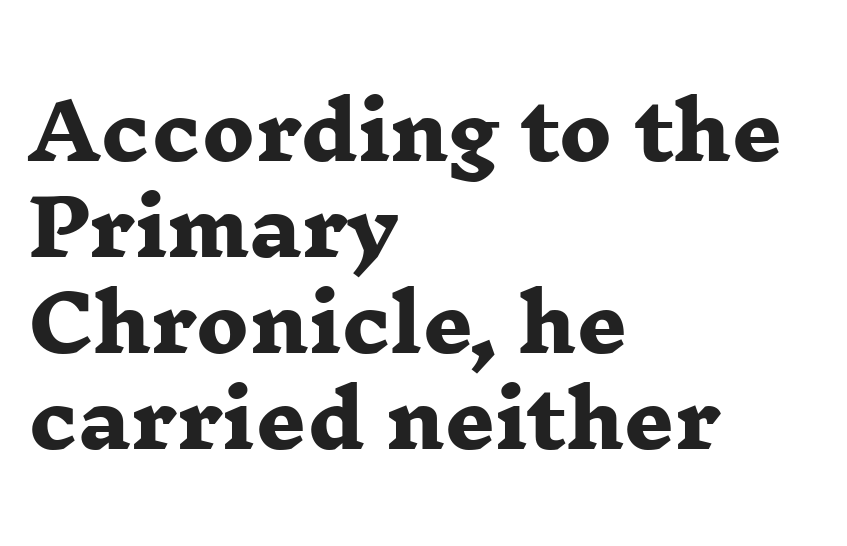
The image shows 78 px heavy, wide serif type; set left-aligned, line spacing 1.23x, normal letter spacing, not underlined; low stroke contrast and a medium x-height.
